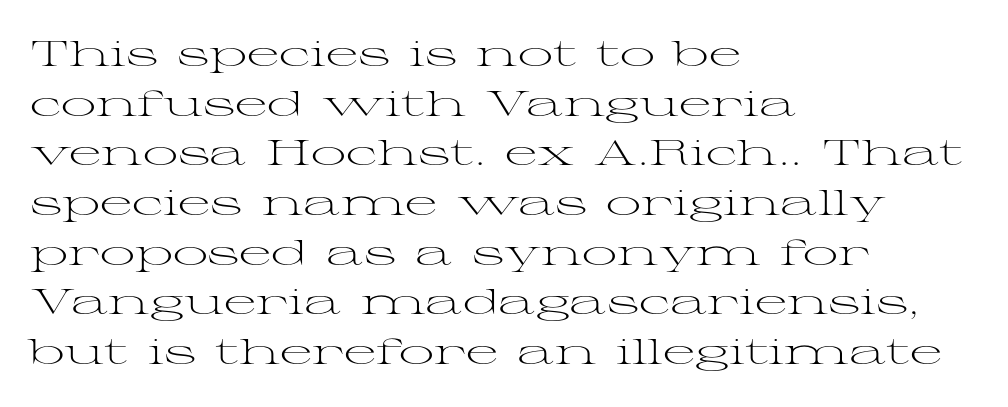
The type is set solid horizontally, with unmodified tracking. A bare baseline throughout the passage. The weight tops out at a normal text grade. Note the varied advance widths — an 'i' is clearly narrower than an 'm'.
